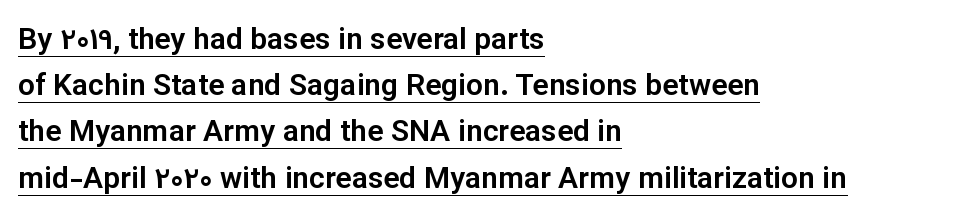
Q: Is the text italic (slanted)? A: No, it is upright.
Q: Is the typeface a serif or a sans-serif typeface? A: Sans-serif.
Q: Is the text underlined? A: Yes.
Q: How is the paragraph aligned? A: Left-aligned.
Q: Is the spacing between letters normal or unusually wide? A: Normal.
Q: Is the spacing between lines tight, normal or loose? A: Normal.
Q: Width (condensed, normal, or wide)? A: Normal.
Q: Stroke contrast? A: Low.
Q: x-height? A: Medium.
Q: Monospaced? A: No.
